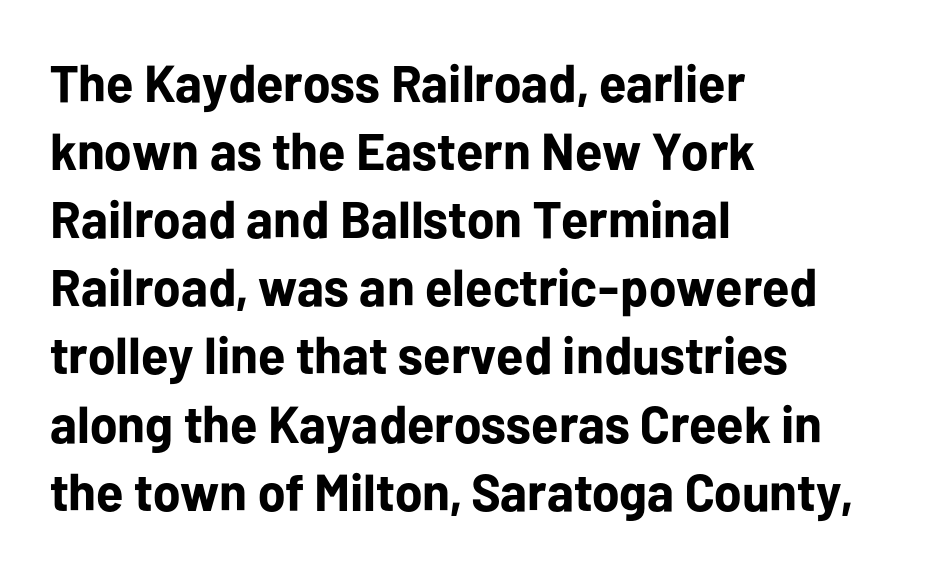
The image shows 52 px bold sans-serif type, upright; set left-aligned, normal line spacing (1.31x), normal letter spacing, not underlined; low stroke contrast and a medium x-height.
